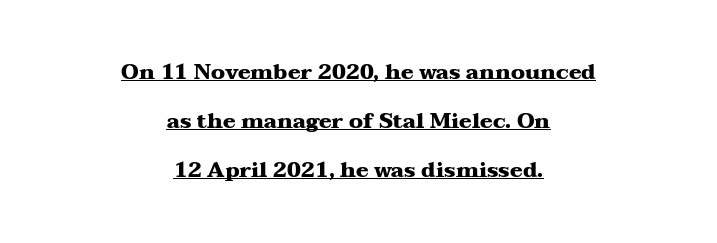
The image shows 21 px bold type, upright; set centered, loose line spacing (2.33x), normal letter spacing, underlined.
